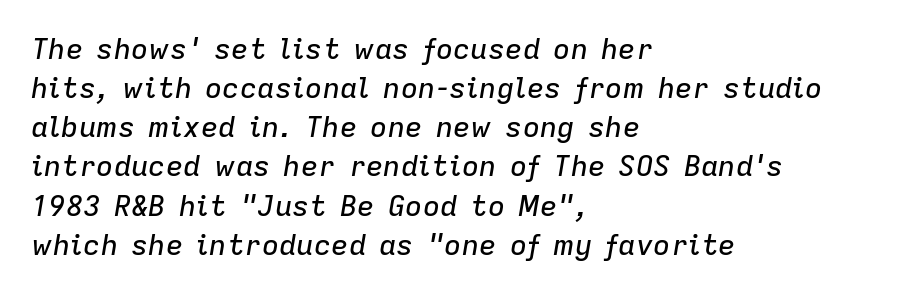
Q: Is the text italic (slanted)? A: Yes, it leans right by about 9 degrees.
Q: Is the text underlined? A: No.
Q: How is the paragraph aligned? A: Left-aligned.
Q: Is the spacing between letters normal or unusually wide? A: Normal.
Q: Is the spacing between lines tight, normal or loose? A: Normal.
Q: Width (condensed, normal, or wide)? A: Normal.
Q: Stroke contrast? A: Low.
Q: x-height? A: Medium.
Q: Monospaced? A: No.
